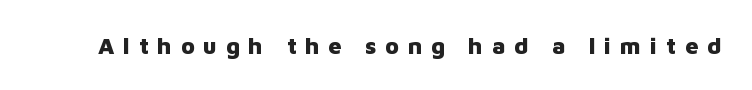
The image shows 23 px bold type, upright; set unusually wide letter spacing (+0.38 em), not underlined.
